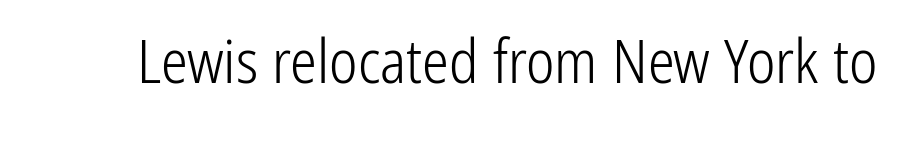
Q: Is the text bold? A: No.
Q: Is the text italic (slanted)? A: No, it is upright.
Q: Is the typeface a serif or a sans-serif typeface? A: Sans-serif.
Q: Is the text underlined? A: No.
Q: Is the spacing between letters normal or unusually wide? A: Normal.
Q: Width (condensed, normal, or wide)? A: Condensed.
Q: Stroke contrast? A: Low.
Q: x-height? A: Medium.
Q: Monospaced? A: No.
